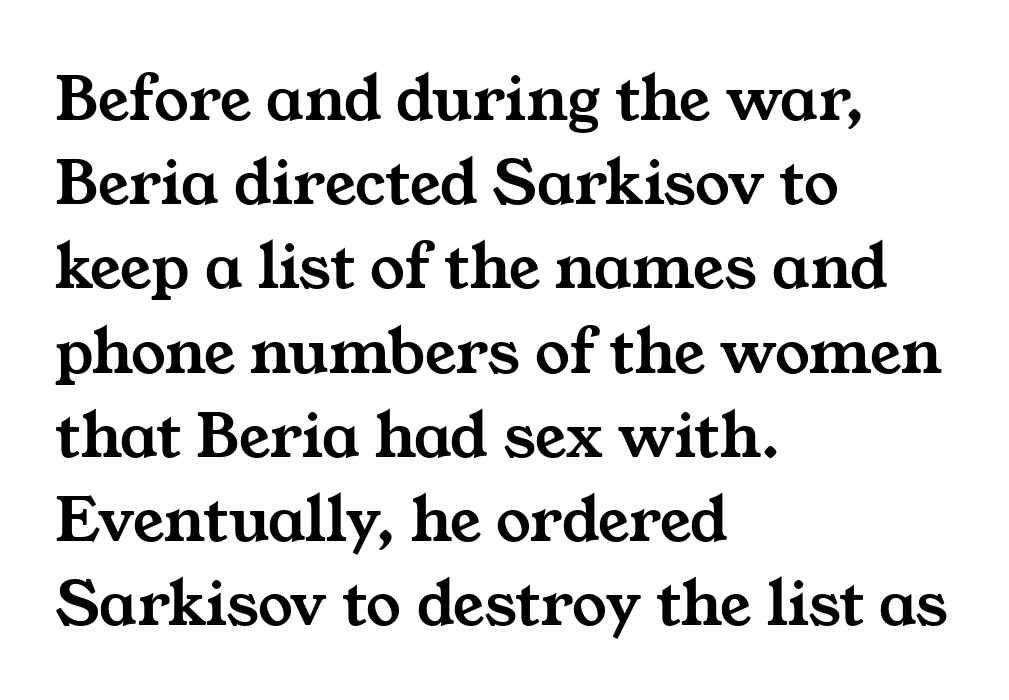
Q: Is the typeface a serif or a sans-serif typeface? A: Serif.
Q: Is the text underlined? A: No.
Q: How is the paragraph aligned? A: Left-aligned.
Q: Is the spacing between letters normal or unusually wide? A: Normal.
Q: Width (condensed, normal, or wide)? A: Wide.
Q: Stroke contrast? A: Medium.
Q: x-height? A: Medium.
Q: Monospaced? A: No.
